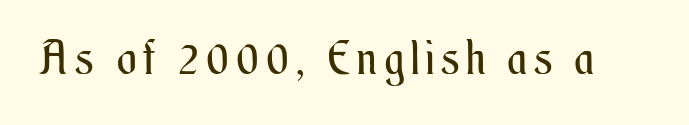
The glyphs are unaccompanied by any horizontal stroke below them. Proportional: the letters do not fall into vertical columns. Posture: upright roman. These glyphs show unthickened strokes, regular width or finer.
